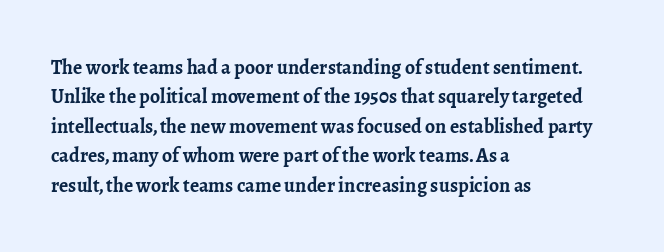
Q: Is the text bold? A: Yes.
Q: Is the text italic (slanted)? A: No, it is upright.
Q: Is the text underlined? A: No.
Q: How is the paragraph aligned? A: Left-aligned.
Q: Is the spacing between letters normal or unusually wide? A: Normal.
Q: Is the spacing between lines tight, normal or loose? A: Normal.
